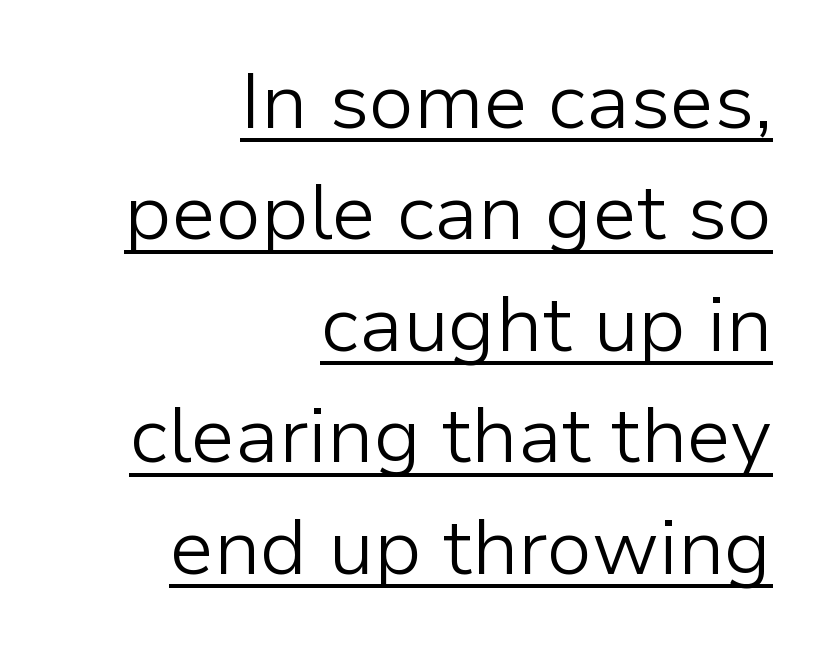
Q: Is the text bold? A: No.
Q: Is the text italic (slanted)? A: No, it is upright.
Q: Is the typeface a serif or a sans-serif typeface? A: Sans-serif.
Q: Is the text underlined? A: Yes.
Q: How is the paragraph aligned? A: Right-aligned.
Q: Is the spacing between letters normal or unusually wide? A: Normal.
Q: Is the spacing between lines tight, normal or loose? A: Normal.
Q: Width (condensed, normal, or wide)? A: Normal.
Q: Stroke contrast? A: Low.
Q: x-height? A: Medium.
Q: Monospaced? A: No.
